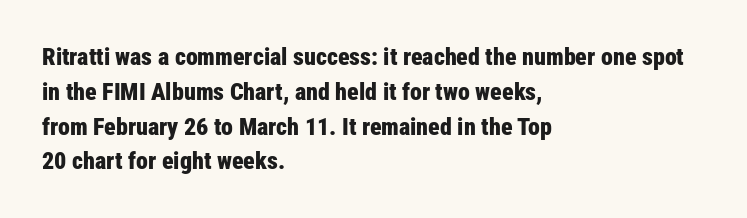
Nope, not italic — everything's standing straight. The passage shown has conventional tracking throughout. Bold? Absolutely — the strokes are thick and heavy. If you drew a ruler down the left edge, every line would touch it. The gap between lines stays unmarked. Horizontal bands of white between lines are of average thickness.
